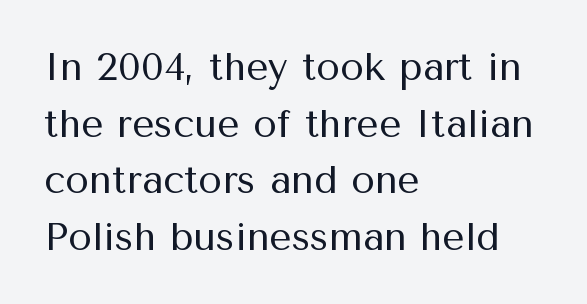
The image shows 39 px regular-weight sans-serif type, upright; set left-aligned, normal line spacing (1.45x), normal letter spacing, not underlined; medium stroke contrast and a medium x-height.
